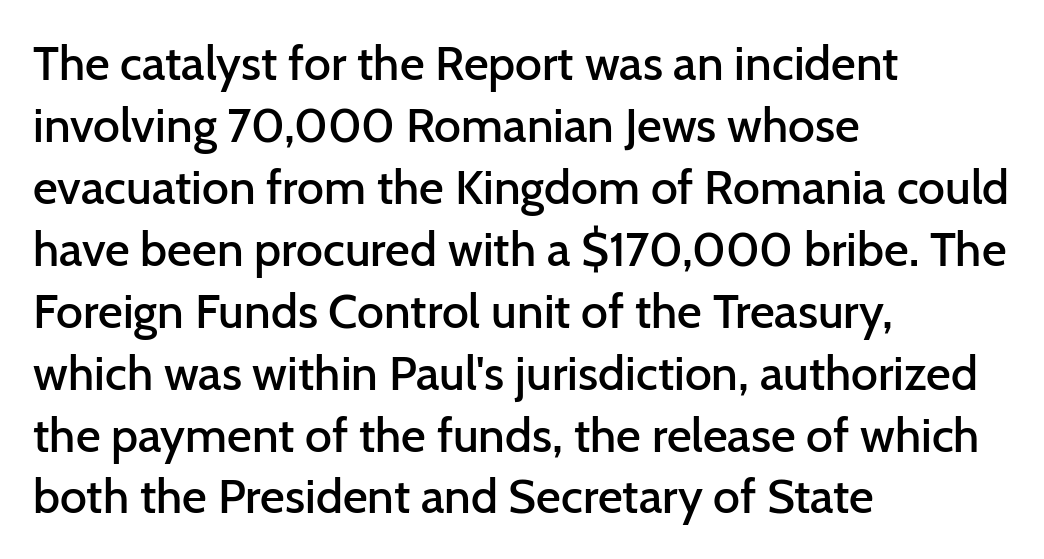
Are there feet on the stems? There aren't — it's a sans. Designer's note — italics off, roman on. Students, note that the glyphs here touch the page at normal intervals. You could not count columns in this text — the font is proportionally spaced. Line spacing here is normal.
